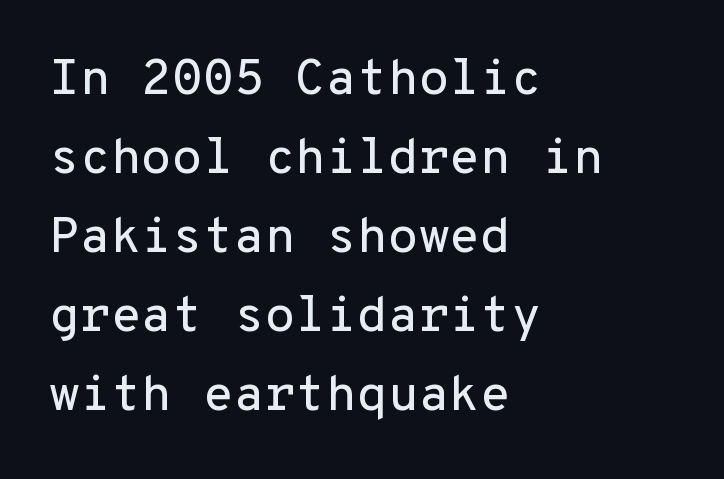
One glance says typical: line gaps are just what's usual. You could call the tracking neutral — neither tight nor loose. Line beginnings align vertically; line endings do not. The rendering uses typewriter-style spacing with identical character cells. This sample uses an upright cut, with every glyph sitting square on the baseline.
